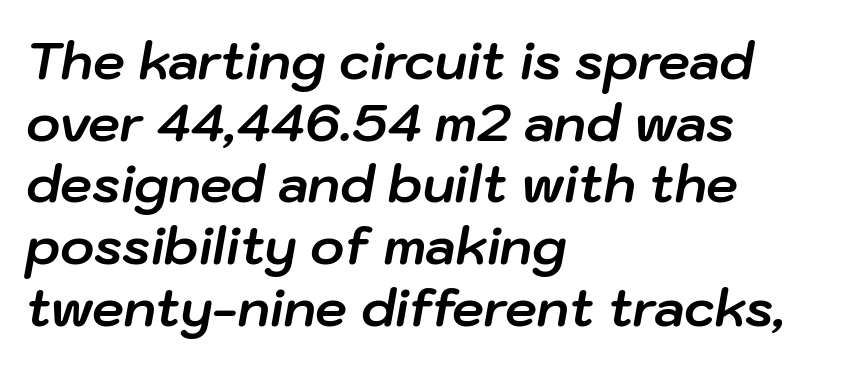
{"italic": "yes", "lean": "right", "slant_degrees": 10, "bold": "yes", "weight": "bold", "width": "normal", "stroke_contrast": "low", "x_height": "medium", "monospaced": "no", "underline": "no", "align": "left", "line_spacing_ratio": 1.21, "letter_spacing": "normal", "letter_spacing_em": 0.0, "glyph_px": 51}
